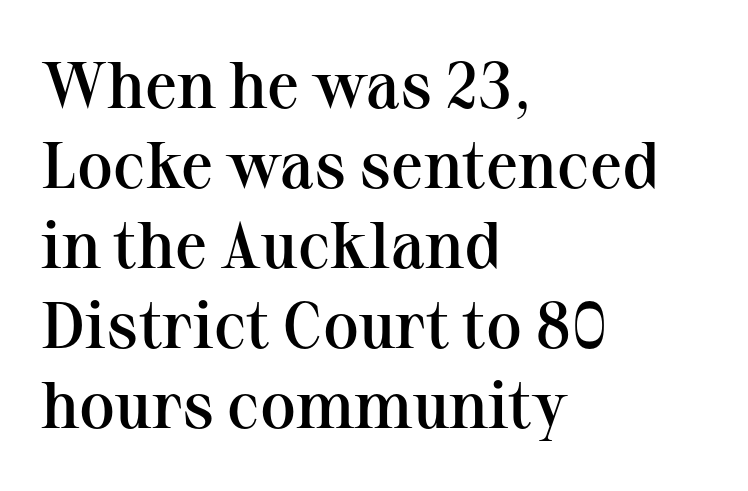
Q: Is the text bold? A: Semi-bold.
Q: Is the text italic (slanted)? A: No, it is upright.
Q: Is the typeface a serif or a sans-serif typeface? A: Serif.
Q: Is the text underlined? A: No.
Q: How is the paragraph aligned? A: Left-aligned.
Q: Is the spacing between letters normal or unusually wide? A: Normal.
Q: Width (condensed, normal, or wide)? A: Normal.
Q: Stroke contrast? A: Medium.
Q: x-height? A: Medium.
Q: Monospaced? A: No.
